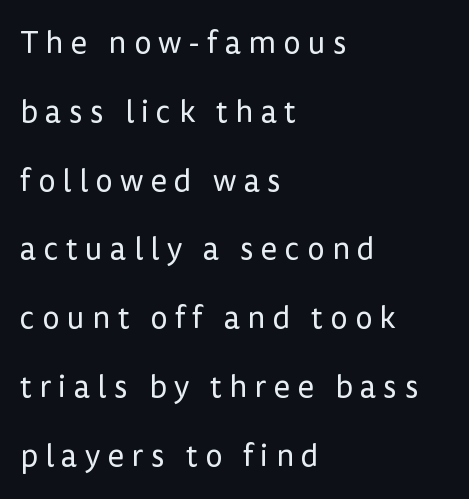
The lines are spread far apart with generous leading. When letters stand straight like this, we call the style roman or upright. Proportional: the letters do not fall into vertical columns. Vertical stems look standard width or narrower in stroke. This rendering widens character spacing well past its baseline value. The type family on display is of the sans-serif kind.
